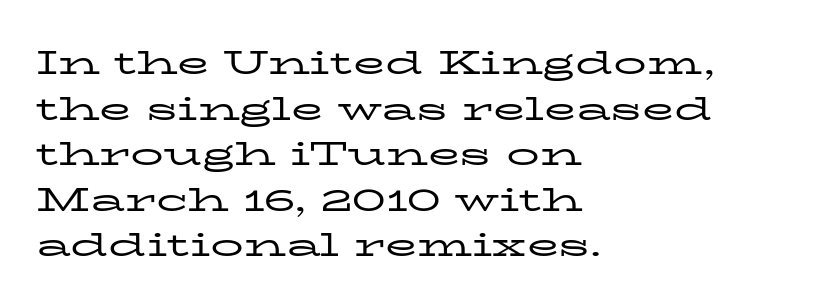
Q: Is the text bold? A: No.
Q: Is the text italic (slanted)? A: No, it is upright.
Q: Is the typeface a serif or a sans-serif typeface? A: Serif.
Q: Is the text underlined? A: No.
Q: How is the paragraph aligned? A: Left-aligned.
Q: Is the spacing between letters normal or unusually wide? A: Normal.
Q: Is the spacing between lines tight, normal or loose? A: Normal.
Q: Width (condensed, normal, or wide)? A: Wide.
Q: Stroke contrast? A: Low.
Q: x-height? A: Medium.
Q: Monospaced? A: No.
